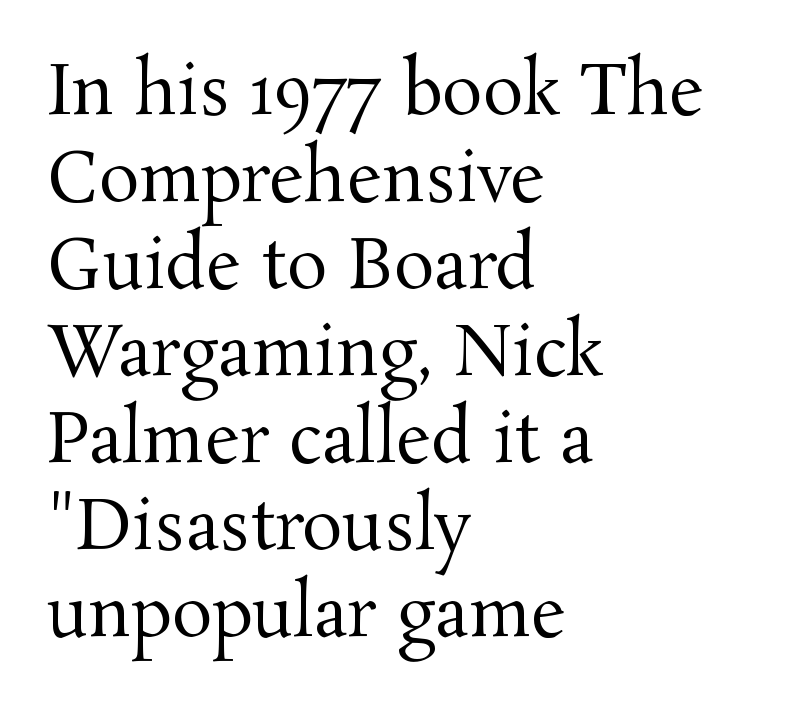
Q: Is the text bold? A: No.
Q: Is the text italic (slanted)? A: No, it is upright.
Q: Is the typeface a serif or a sans-serif typeface? A: Serif.
Q: Is the text underlined? A: No.
Q: How is the paragraph aligned? A: Left-aligned.
Q: Is the spacing between letters normal or unusually wide? A: Normal.
Q: Is the spacing between lines tight, normal or loose? A: Normal.
Q: Width (condensed, normal, or wide)? A: Normal.
Q: Stroke contrast? A: Medium.
Q: x-height? A: Medium.
Q: Monospaced? A: No.
